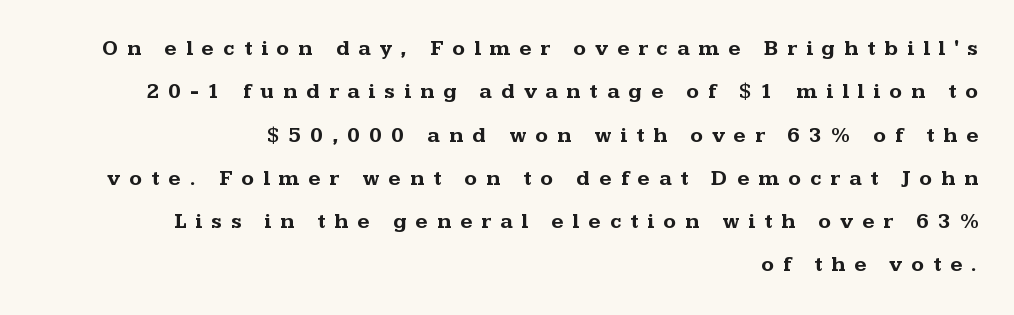
Q: Is the text bold? A: Yes.
Q: Is the text italic (slanted)? A: No, it is upright.
Q: Is the text underlined? A: No.
Q: How is the paragraph aligned? A: Right-aligned.
Q: Is the spacing between letters normal or unusually wide? A: Unusually wide.
Q: Is the spacing between lines tight, normal or loose? A: Loose.
